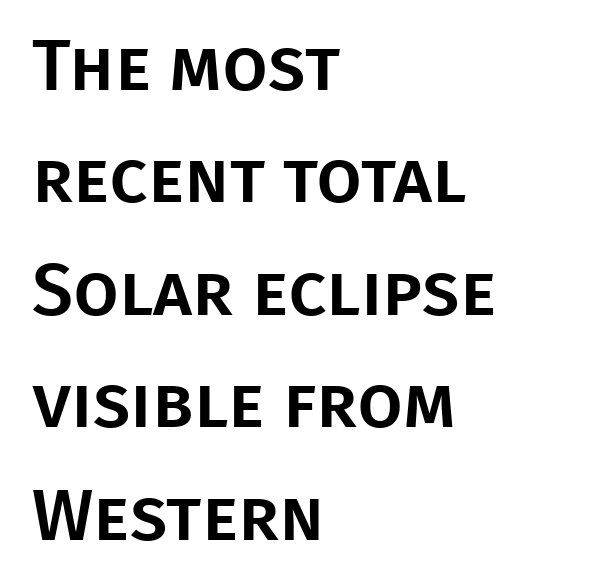
Q: Is the text italic (slanted)? A: No, it is upright.
Q: Is the typeface a serif or a sans-serif typeface? A: Sans-serif.
Q: Is the text underlined? A: No.
Q: How is the paragraph aligned? A: Left-aligned.
Q: Is the spacing between letters normal or unusually wide? A: Normal.
Q: Is the spacing between lines tight, normal or loose? A: Normal.
Q: Width (condensed, normal, or wide)? A: Normal.
Q: Stroke contrast? A: Low.
Q: x-height? A: Large.
Q: Monospaced? A: No.
